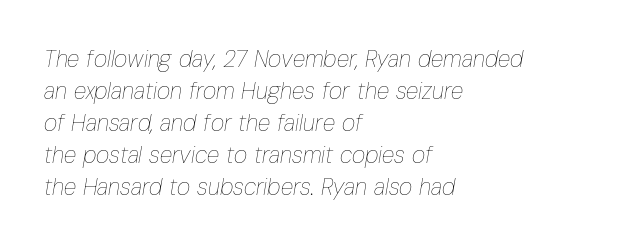
Heaviness? Minimal to ordinary, like unemphasized prose. Each line starts at the same left margin while the right side varies. The letters sit at their default tracking, neither squeezed nor spread. This rendering features lettering with no underline. The passage shown stacks its lines at a standard gap.
